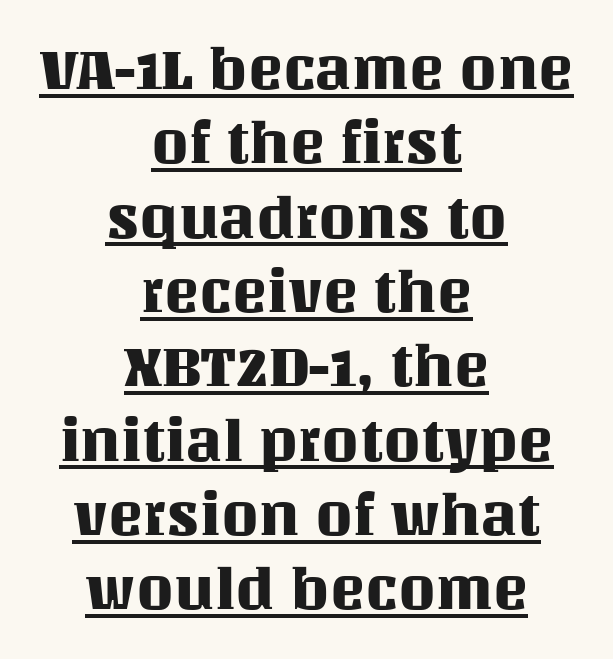
{"italic": "no", "width": "normal", "stroke_contrast": "medium", "x_height": "large", "monospaced": "no", "underline": "yes", "align": "center", "line_spacing": "normal", "line_spacing_ratio": 1.26, "letter_spacing": "normal", "letter_spacing_em": 0.0, "glyph_px": 59}
